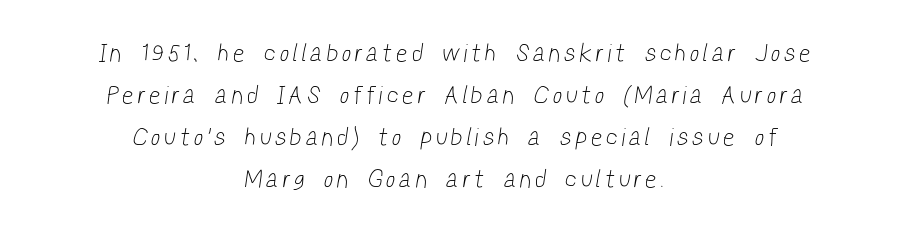
The leading is moderate, giving the passage an even texture. Both edges are ragged and mirror each other, which tells us the setting is centered. The typesetting does not lean heavy: it is not bold. This rendering features lettering with no underline.
